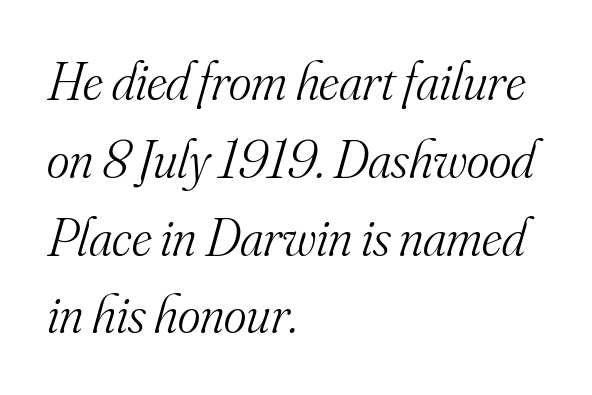
No letter is thick-stroked: the sample isn't bold. These lines are rendered in a variable-pitch font. This block has exactly the height ordinary leading produces. Observe the lean: these are italic letterforms.
